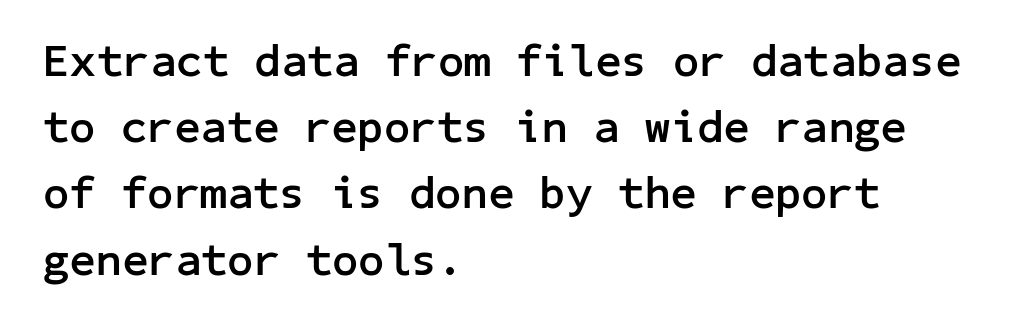
The image shows 46 px semibold sans-serif type, upright; set left-aligned, normal line spacing (1.44x), normal letter spacing, not underlined; low stroke contrast and a medium x-height.
